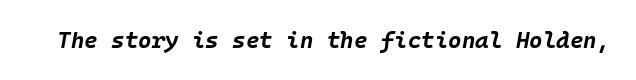
Looking at the ascenders, they clearly lean. Caption: standard tracking, unaltered. Pretty heavy lettering here — definitely bold. The baseline area is clear.
